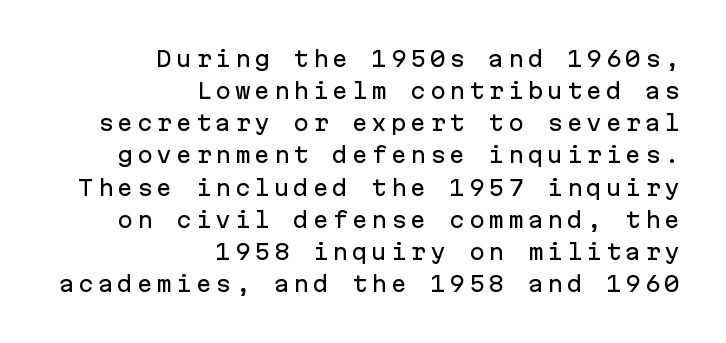
The image shows 21 px text type, upright; set right-aligned, normal line spacing (1.53x), not underlined.
